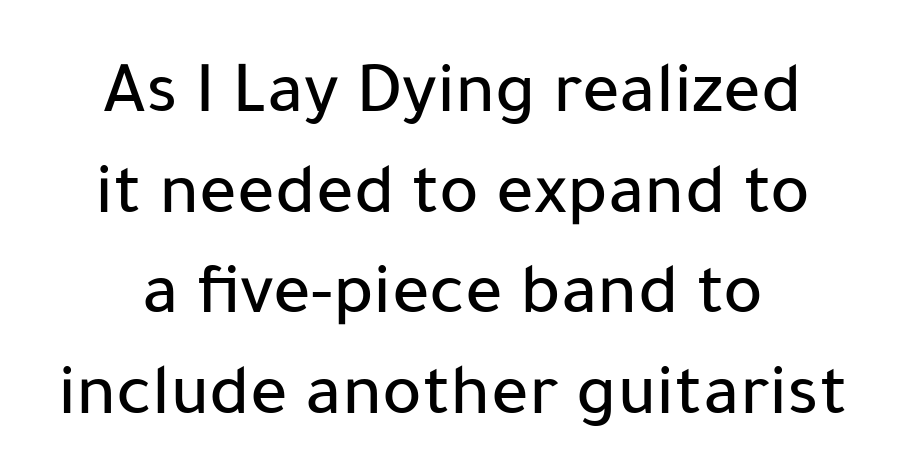
One-word summary of the alignment: center. Note the varied advance widths — an 'i' is clearly narrower than an 'm'. These lines keep a tight, regular rhythm from letter to letter. Baseline-to-baseline distance is the conventional proportion of letter height. Posture: upright roman. The space directly below the letters is spotless.
